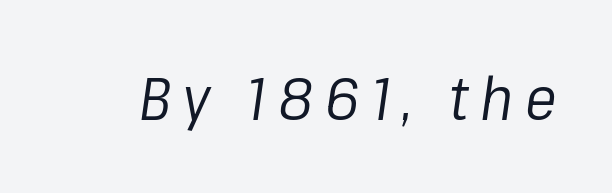
The image shows 60 px regular-weight type, italic (leaning right); set unusually wide letter spacing (+0.2 em), not underlined; low stroke contrast and a medium x-height.
